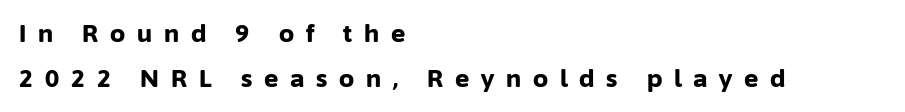
{"italic": "no", "bold": "yes", "underline": "no", "align": "left", "line_spacing_ratio": 1.86, "letter_spacing": "wide", "letter_spacing_em": 0.49, "glyph_px": 24}
